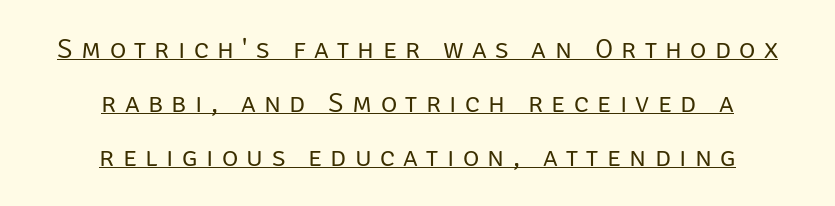
The image shows 28 px regular-weight sans-serif type, upright; set centered, loose line spacing (1.92x), unusually wide letter spacing (+0.3 em), underlined; low stroke contrast and a large x-height.
